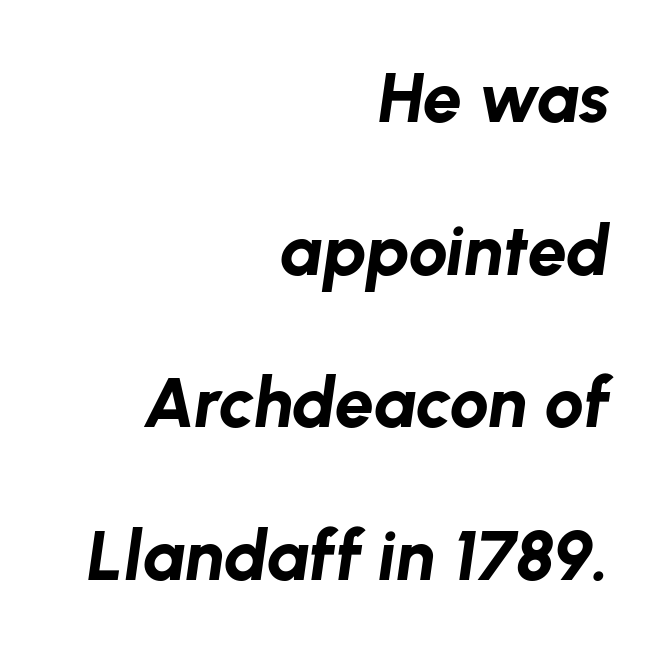
Q: Is the text bold? A: Yes.
Q: Is the text italic (slanted)? A: Yes, it leans right by about 8 degrees.
Q: Is the text underlined? A: No.
Q: How is the paragraph aligned? A: Right-aligned.
Q: Is the spacing between letters normal or unusually wide? A: Normal.
Q: Is the spacing between lines tight, normal or loose? A: Loose.
Q: Width (condensed, normal, or wide)? A: Normal.
Q: Stroke contrast? A: Low.
Q: x-height? A: Medium.
Q: Monospaced? A: No.
